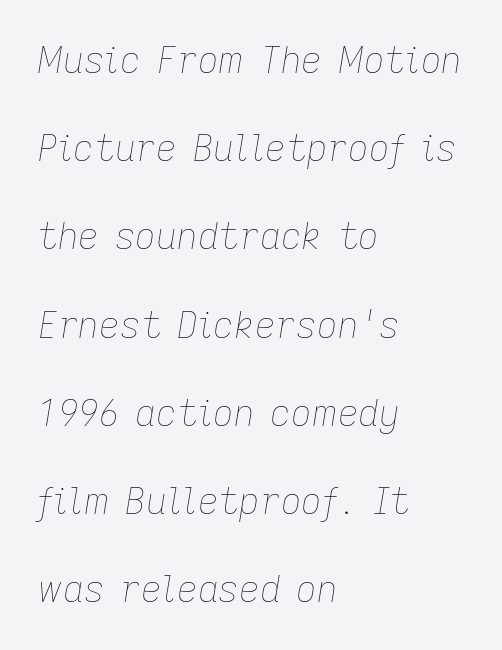
These lines are rendered in a variable-pitch font. The lines in this sample share a left origin and differ only in where they stop. This is not heavy type; no bold has been used. Words appear dense and cohesive because spacing is normal. Tall strokes in this sample are angled rather than plumb.
